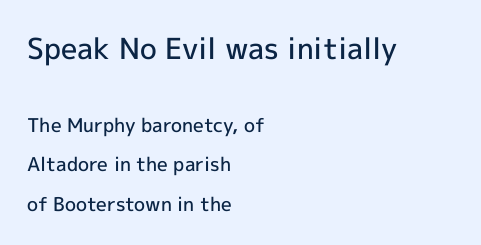
The image shows 29 px semibold sans-serif type, upright; set left-aligned, loose line spacing (2.08x), normal letter spacing, not underlined; the first (top) block is 1.53x larger; a medium x-height.
